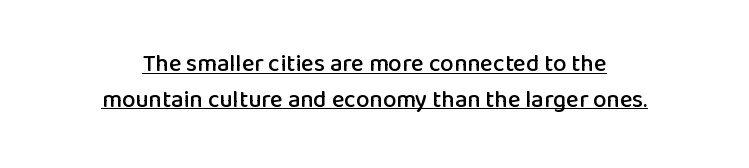
The image shows 24 px text type, upright; set centered, normal line spacing (1.48x), normal letter spacing, underlined.
